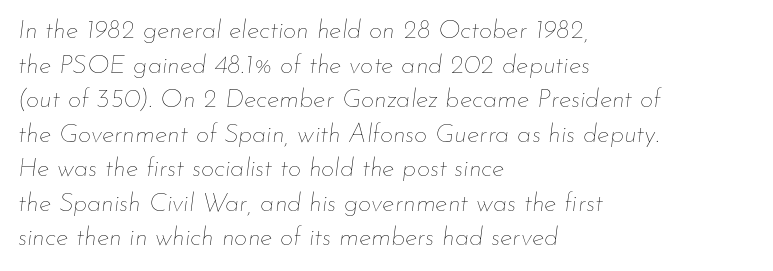
One-word summary of the alignment: left. Unbolded letterforms with no extra heft. Compared with typical body copy, the letter spacing here is the same. Every character sits at an angle, as italics do. Does the leading feel generous? No, just average. A bare baseline throughout the passage.
